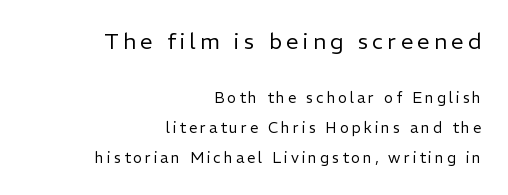
Q: Is the text bold? A: No.
Q: Is the text italic (slanted)? A: No, it is upright.
Q: Is the text underlined? A: No.
Q: How is the paragraph aligned? A: Right-aligned.
Q: Is the spacing between letters normal or unusually wide? A: Unusually wide.
Q: Is the spacing between lines tight, normal or loose? A: Loose.
Q: Which block of text is set in a larger size, the first (top) or the second (bottom)? A: The first (top) one.
